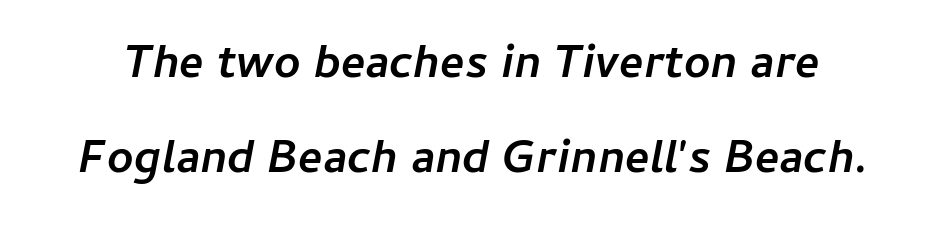
{"italic": "yes", "lean": "right", "slant_degrees": 11, "bold": "yes", "weight": "semibold", "width": "normal", "stroke_contrast": "low", "x_height": "medium", "monospaced": "no", "underline": "no", "line_spacing": "loose", "line_spacing_ratio": 2.07, "letter_spacing": "normal", "letter_spacing_em": 0.0, "glyph_px": 46}
